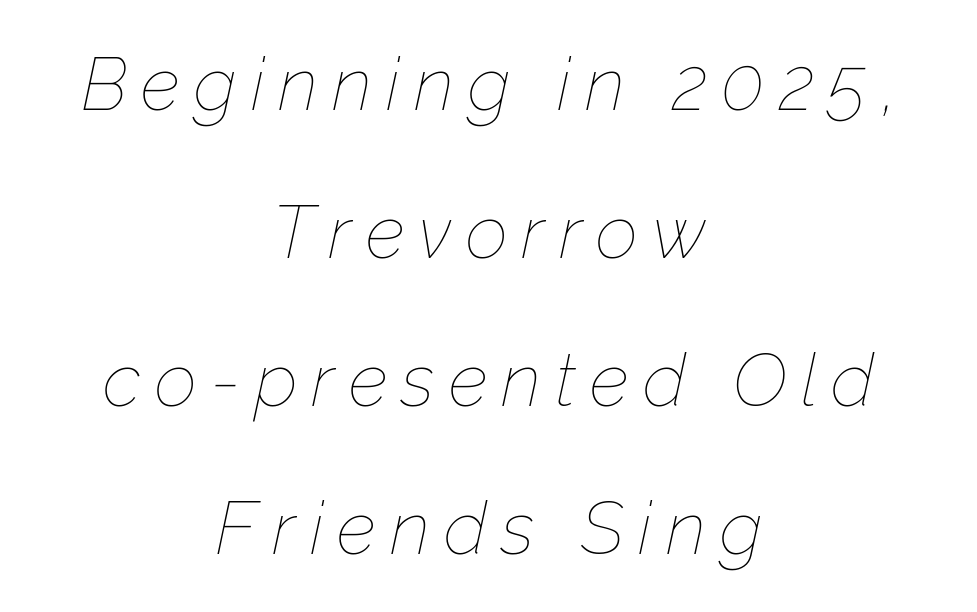
{"italic": "yes", "lean": "right", "slant_degrees": 12, "bold": "no", "weight": "thin", "width": "normal", "stroke_contrast": "low", "x_height": "medium", "monospaced": "no", "underline": "no", "align": "center", "line_spacing": "loose", "line_spacing_ratio": 2.0, "glyph_px": 74}
